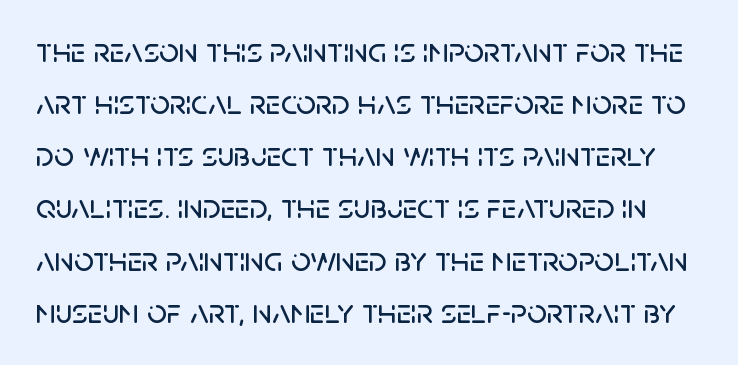
{"serif": "no", "italic": "no", "width": "normal", "stroke_contrast": "low", "x_height": "large", "monospaced": "no", "underline": "no", "line_spacing": "normal", "line_spacing_ratio": 1.49, "letter_spacing": "normal", "letter_spacing_em": 0.0, "glyph_px": 35}
